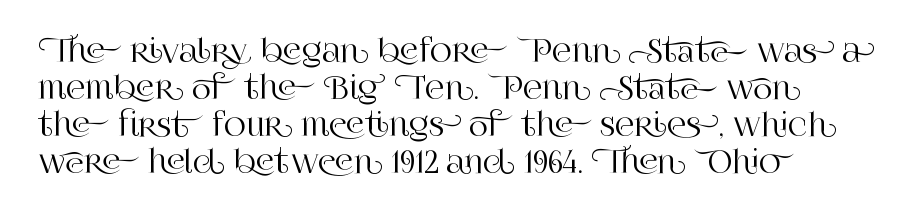
The image shows 30 px serif type, upright; set left-aligned, line spacing 1.23x, normal letter spacing, not underlined; high stroke contrast and a large x-height.
